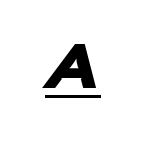
Typesetter's note: full bold, strokes at maximum text heaviness. This sample carries an underscore along the baseline area. Stroke terminals: plain, sans-serif. This sample uses expanded letter spacing, leaving extra air between glyphs. The rendering uses natural spacing where letterforms have individual widths.
